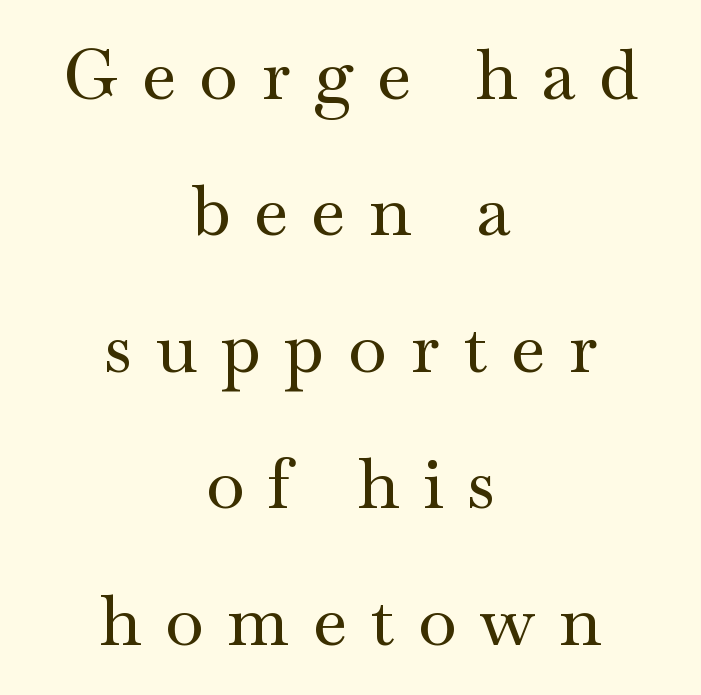
Spacing verdict: proportional, widths tailored to each character. Compared with a flush-left layout, this one balances lines on the center instead. The foot of each line stays bare and open. The vertical gap from one line to the next is large.
